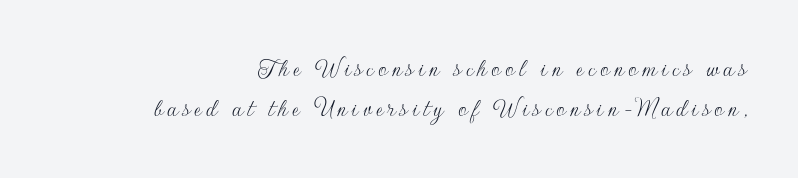
The image shows 27 px text type; set normal line spacing (1.49x), not underlined.
